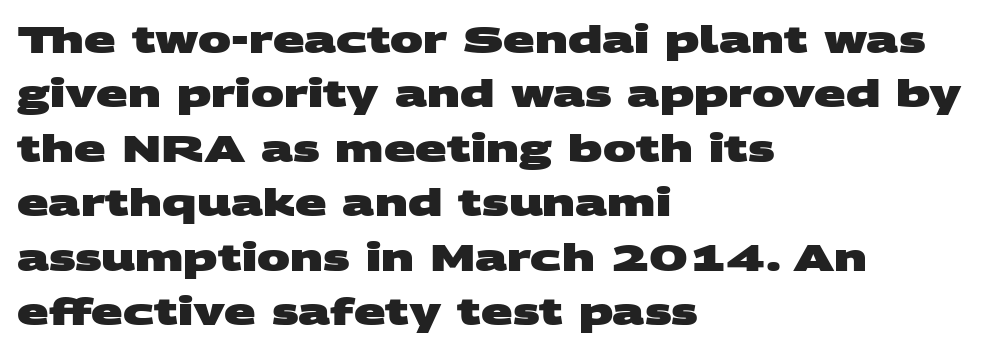
The image shows 37 px heavy, wide sans-serif type; set left-aligned, normal line spacing (1.47x), normal letter spacing, not underlined; medium stroke contrast and a large x-height.
